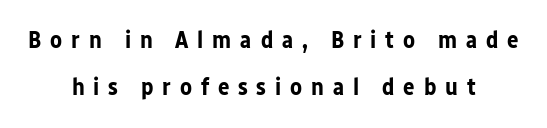
The image shows 24 px bold type, upright; set centered, loose line spacing (1.96x), unusually wide letter spacing (+0.37 em), not underlined.
